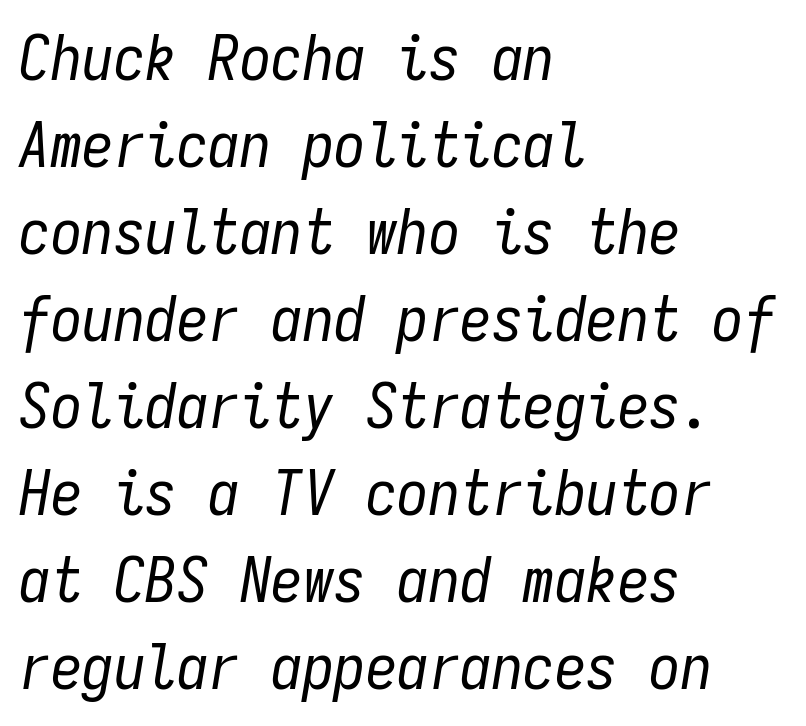
{"italic": "yes", "lean": "right", "slant_degrees": 9, "bold": "no", "weight": "regular", "width": "condensed", "stroke_contrast": "low", "x_height": "medium", "monospaced": "yes", "underline": "no", "align": "left", "line_spacing": "normal", "line_spacing_ratio": 1.38, "letter_spacing": "normal", "letter_spacing_em": 0.0, "glyph_px": 63}
